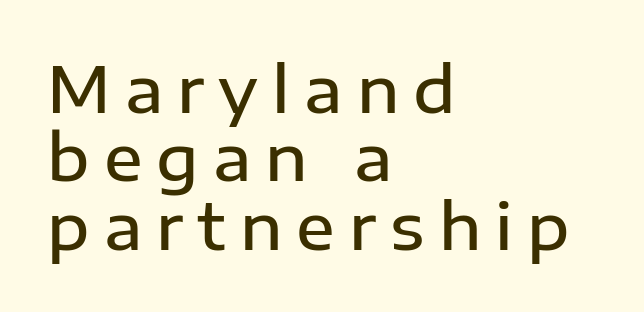
The image shows 64 px semibold sans-serif type, upright; set left-aligned, tight line spacing (1.07x), unusually wide letter spacing (+0.22 em), not underlined; low stroke contrast and a medium x-height.
